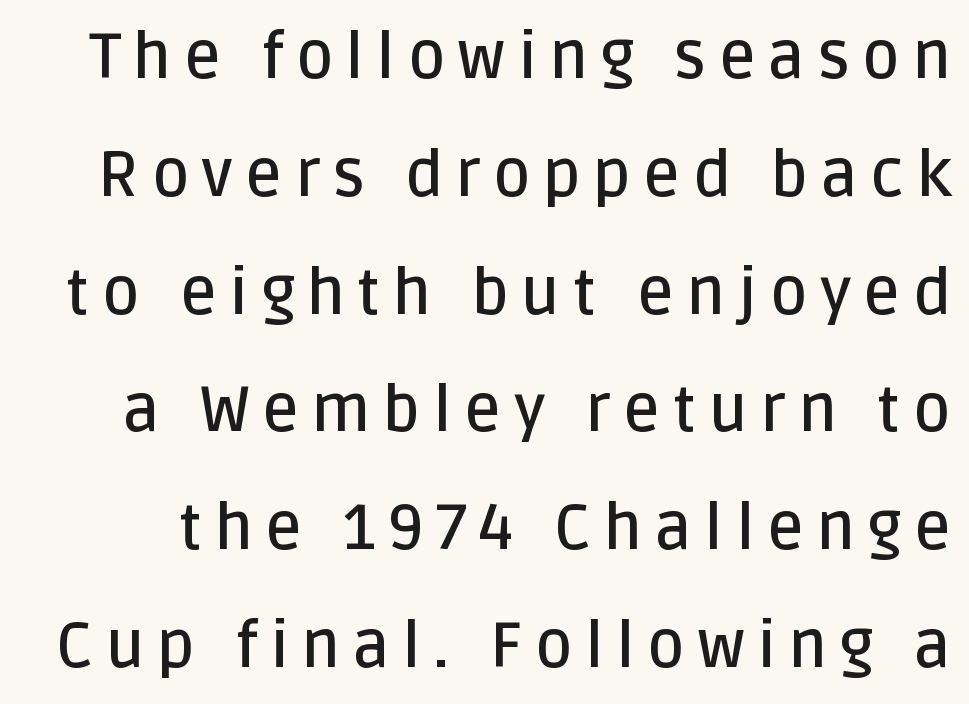
Q: Is the text bold? A: Semi-bold.
Q: Is the text italic (slanted)? A: No, it is upright.
Q: Is the typeface a serif or a sans-serif typeface? A: Sans-serif.
Q: Is the text underlined? A: No.
Q: Width (condensed, normal, or wide)? A: Normal.
Q: Stroke contrast? A: Low.
Q: x-height? A: Large.
Q: Monospaced? A: No.
